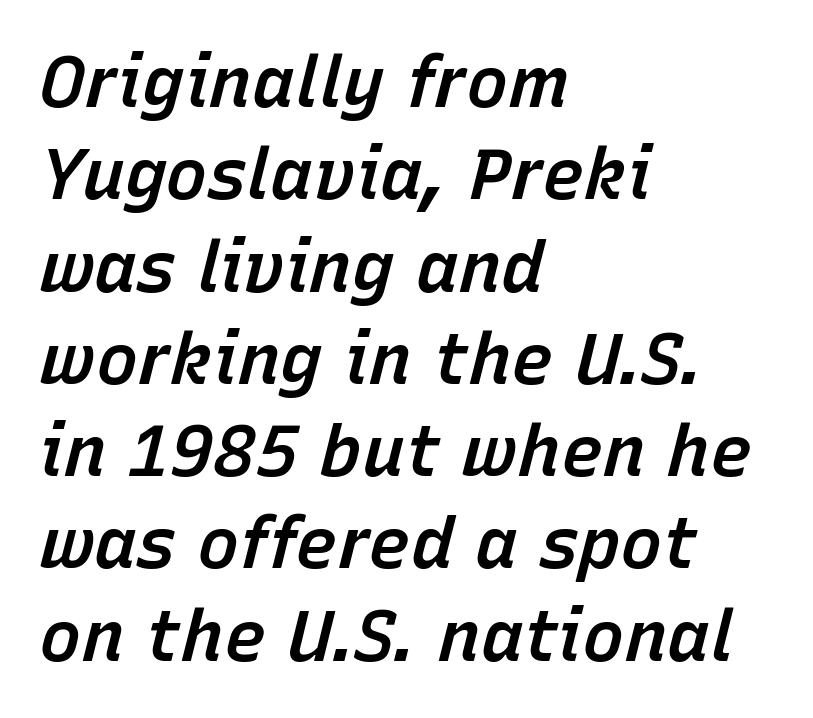
Q: Is the text bold? A: Semi-bold.
Q: Is the text italic (slanted)? A: Yes, it leans right by about 15 degrees.
Q: Is the text underlined? A: No.
Q: How is the paragraph aligned? A: Left-aligned.
Q: Is the spacing between letters normal or unusually wide? A: Normal.
Q: Is the spacing between lines tight, normal or loose? A: Normal.
Q: Width (condensed, normal, or wide)? A: Normal.
Q: Stroke contrast? A: Low.
Q: x-height? A: Medium.
Q: Monospaced? A: No.
